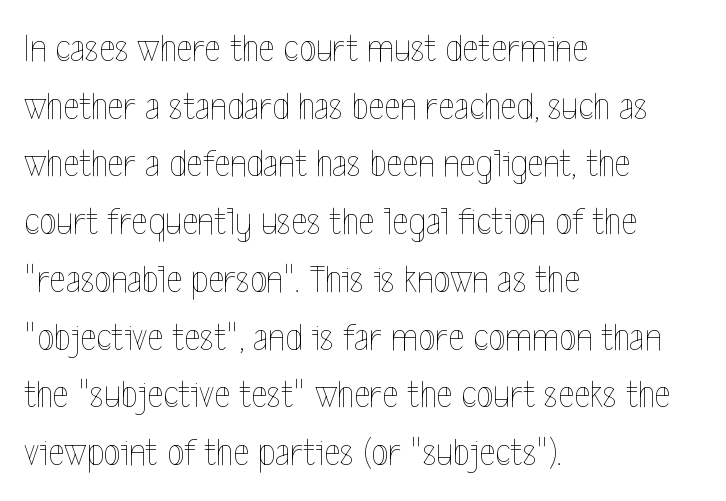
The image shows 39 px thin, condensed type, upright; set left-aligned, normal line spacing (1.48x), normal letter spacing, not underlined; a medium x-height.
